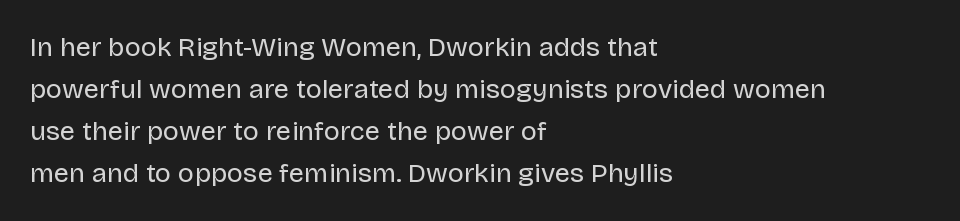
Q: Is the text bold? A: No.
Q: Is the text italic (slanted)? A: No, it is upright.
Q: Is the text underlined? A: No.
Q: How is the paragraph aligned? A: Left-aligned.
Q: Is the spacing between letters normal or unusually wide? A: Normal.
Q: Is the spacing between lines tight, normal or loose? A: Normal.
